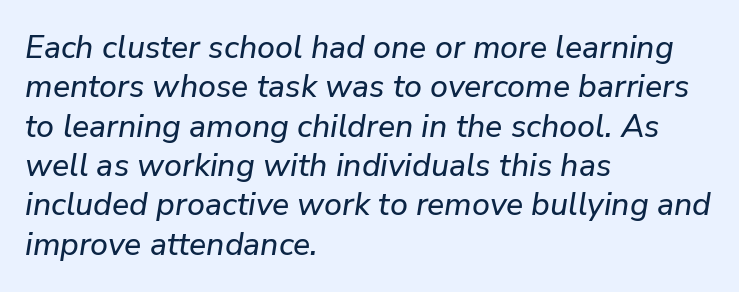
Posture: slanted. The passage is arranged the way most books set body copy — flush left. A clean baseline with only descenders dipping below it. Note the varied advance widths — an 'i' is clearly narrower than an 'm'. The type is set solid horizontally, with unmodified tracking.
